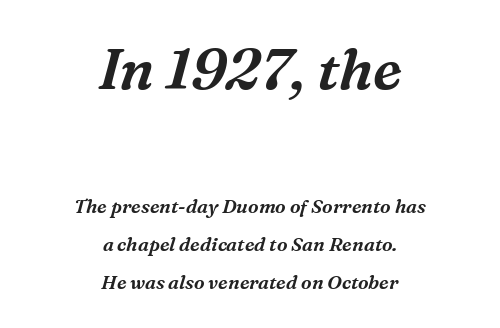
Tracking value appears to be zero — textbook default spacing. Interline gaps are noticeably wide in this sample. The space beneath each line is pristine and unruled. The lettering tilts uniformly, giving the passage an italic look. Does the bottom block carry the larger type? No, the top block does. Looks like regular typesetting: each glyph gets only the width it needs.
